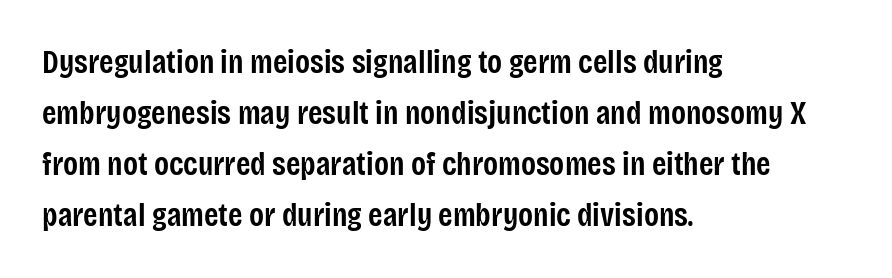
Q: Is the text bold? A: Semi-bold.
Q: Is the text italic (slanted)? A: No, it is upright.
Q: Is the typeface a serif or a sans-serif typeface? A: Sans-serif.
Q: Is the text underlined? A: No.
Q: How is the paragraph aligned? A: Left-aligned.
Q: Is the spacing between letters normal or unusually wide? A: Normal.
Q: Is the spacing between lines tight, normal or loose? A: Normal.
Q: Width (condensed, normal, or wide)? A: Condensed.
Q: Stroke contrast? A: Low.
Q: x-height? A: Large.
Q: Monospaced? A: No.
